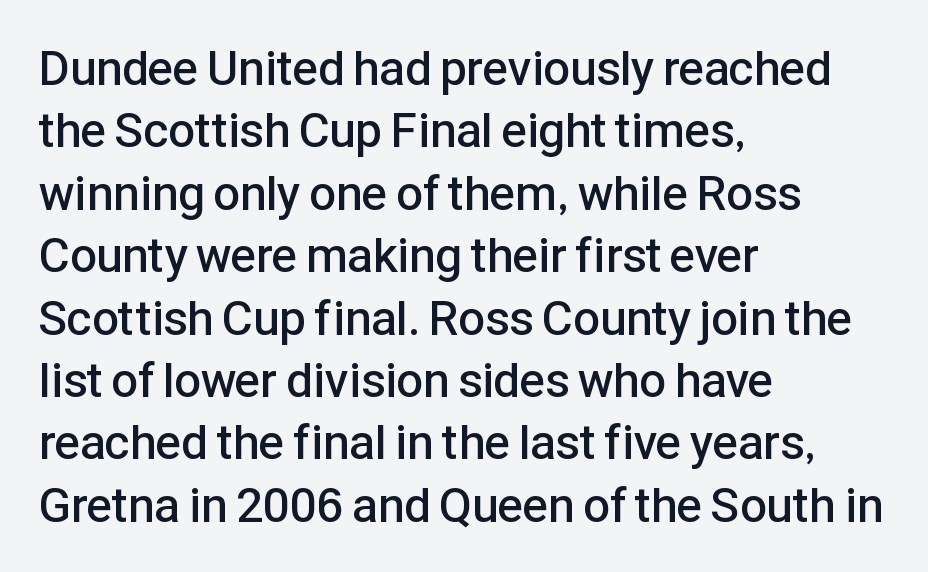
Q: Is the text bold? A: Semi-bold.
Q: Is the text italic (slanted)? A: No, it is upright.
Q: Is the typeface a serif or a sans-serif typeface? A: Sans-serif.
Q: Is the text underlined? A: No.
Q: How is the paragraph aligned? A: Left-aligned.
Q: Is the spacing between letters normal or unusually wide? A: Normal.
Q: Is the spacing between lines tight, normal or loose? A: Normal.
Q: Width (condensed, normal, or wide)? A: Normal.
Q: Stroke contrast? A: Low.
Q: x-height? A: Medium.
Q: Monospaced? A: No.
